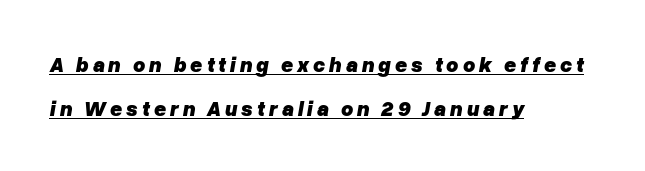
Q: Is the text bold? A: Yes.
Q: Is the text italic (slanted)? A: Yes, it leans right by about 10 degrees.
Q: Is the text underlined? A: Yes.
Q: How is the paragraph aligned? A: Left-aligned.
Q: Is the spacing between lines tight, normal or loose? A: Loose.
